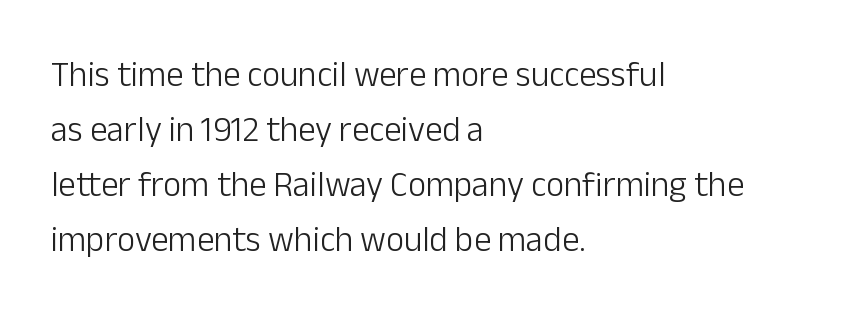
The image shows 35 px light sans-serif type, upright; set left-aligned, normal line spacing (1.57x), normal letter spacing, not underlined; low stroke contrast and a medium x-height.
